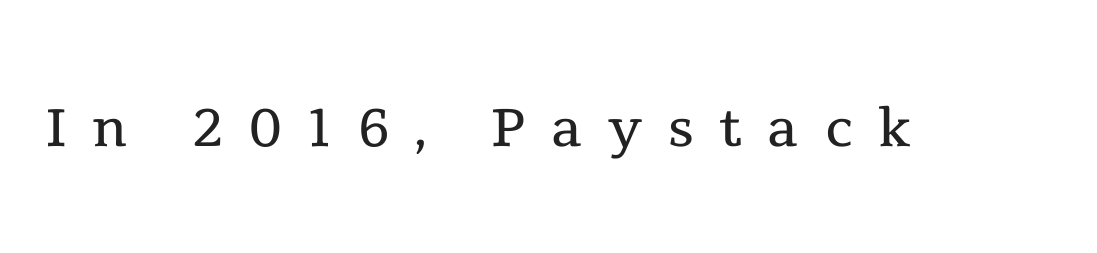
{"serif": "yes", "italic": "no", "bold": "no", "weight": "regular", "width": "normal", "x_height": "medium", "monospaced": "no", "underline": "no", "letter_spacing": "wide", "letter_spacing_em": 0.34, "glyph_px": 75}
